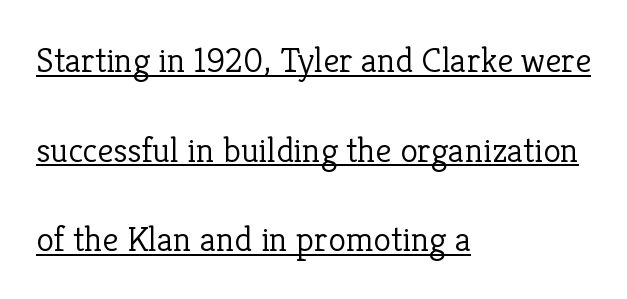
Q: Is the text bold? A: No.
Q: Is the text italic (slanted)? A: No, it is upright.
Q: Is the typeface a serif or a sans-serif typeface? A: Serif.
Q: Is the text underlined? A: Yes.
Q: How is the paragraph aligned? A: Left-aligned.
Q: Is the spacing between letters normal or unusually wide? A: Normal.
Q: Is the spacing between lines tight, normal or loose? A: Loose.
Q: Width (condensed, normal, or wide)? A: Normal.
Q: Stroke contrast? A: Low.
Q: x-height? A: Medium.
Q: Monospaced? A: No.
